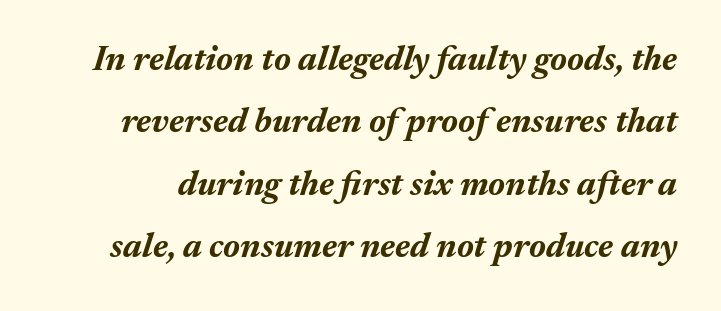
{"italic": "yes", "lean": "right", "slant_degrees": 17, "bold": "yes", "weight": "bold", "width": "normal", "stroke_contrast": "medium", "x_height": "medium", "monospaced": "no", "underline": "no", "line_spacing_ratio": 1.78, "letter_spacing": "normal", "letter_spacing_em": 0.0, "glyph_px": 35}
